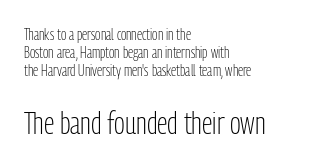
Q: Is the text bold? A: No.
Q: Is the text italic (slanted)? A: No, it is upright.
Q: Is the typeface a serif or a sans-serif typeface? A: Sans-serif.
Q: Is the text underlined? A: No.
Q: How is the paragraph aligned? A: Left-aligned.
Q: Is the spacing between letters normal or unusually wide? A: Normal.
Q: Is the spacing between lines tight, normal or loose? A: Tight.
Q: Which block of text is set in a larger size, the first (top) or the second (bottom)? A: The second (bottom) one.
Q: Width (condensed, normal, or wide)? A: Condensed.
Q: Stroke contrast? A: Low.
Q: x-height? A: Medium.
Q: Monospaced? A: No.
